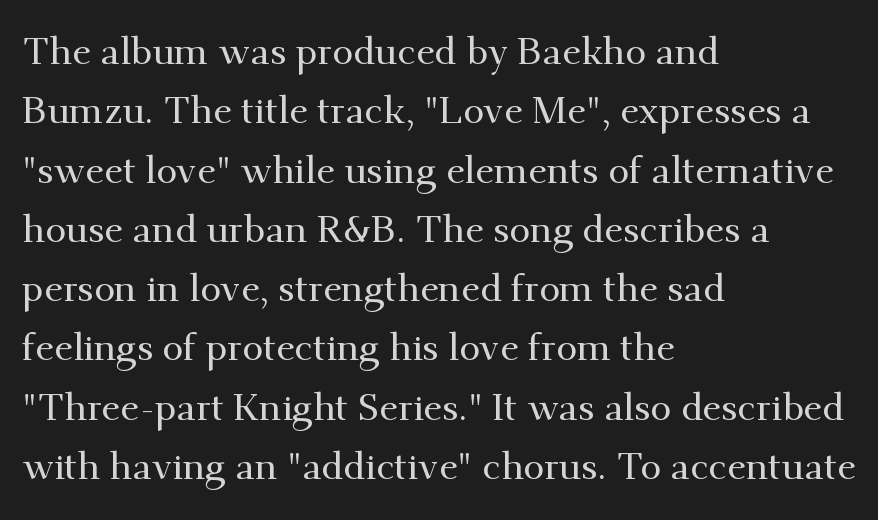
{"serif": "yes", "italic": "no", "width": "normal", "stroke_contrast": "medium", "x_height": "small", "monospaced": "no", "underline": "no", "align": "left", "line_spacing": "normal", "line_spacing_ratio": 1.56, "letter_spacing": "normal", "letter_spacing_em": 0.0, "glyph_px": 38}
